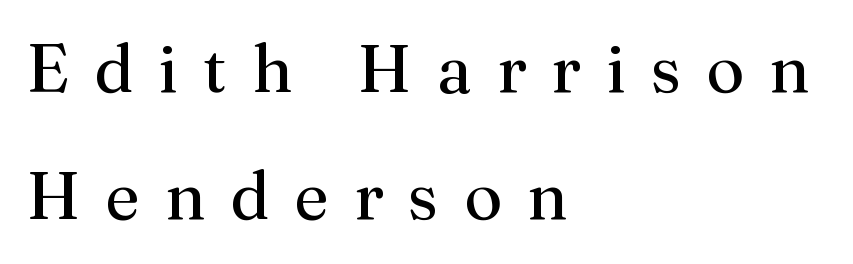
The image shows 67 px regular-weight serif type, upright; set left-aligned, loose line spacing (1.9x), unusually wide letter spacing (+0.38 em), not underlined; medium stroke contrast and a medium x-height.
